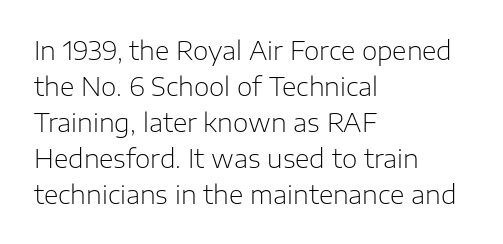
The rendering anchors every line to the left-hand side. Words appear dense and cohesive because spacing is normal. Does the leading feel generous? No, just average. A quiet, ordinary-to-light weight characterises the typeface.
